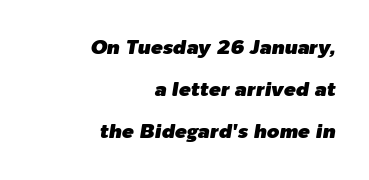
Quick note: italic. Horizontally, the lines are justified to the trailing edge only. Baseline-to-baseline distance is far greater than the letter height. The space directly below the letters is spotless.
